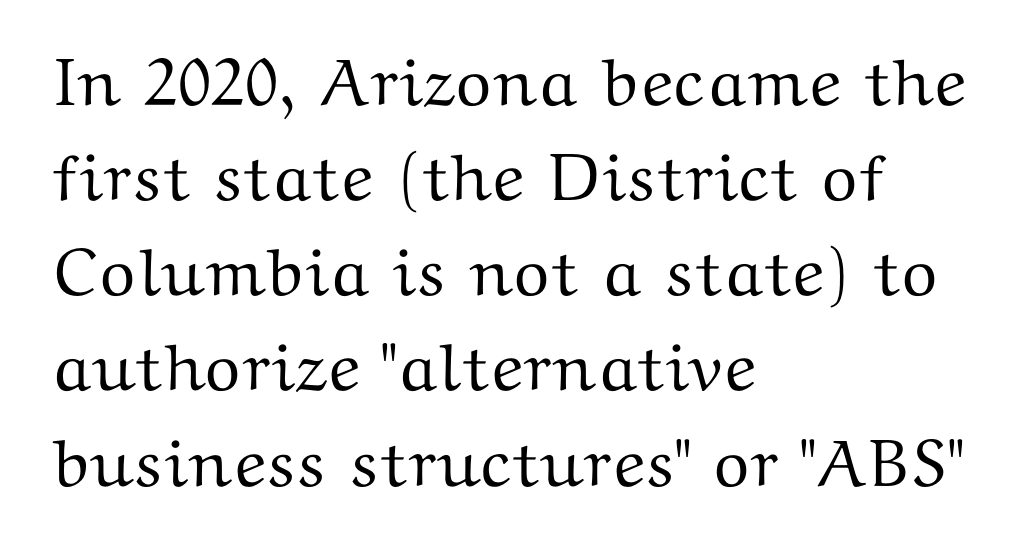
{"serif": "yes", "italic": "no", "width": "wide", "stroke_contrast": "medium", "x_height": "medium", "monospaced": "no", "underline": "no", "align": "left", "line_spacing": "normal", "line_spacing_ratio": 1.42, "letter_spacing": "normal", "letter_spacing_em": 0.0, "glyph_px": 67}
